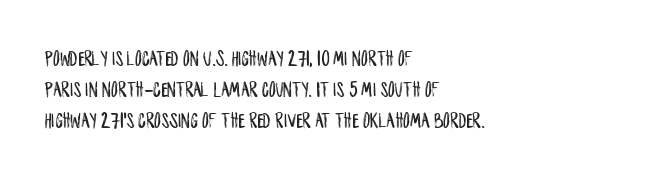
Nope, not italic — everything's standing straight. You could call the tracking neutral — neither tight nor loose. Descenders hang freely into open space. Vertical spacing — default. The compositor pushed each line to the left boundary.
